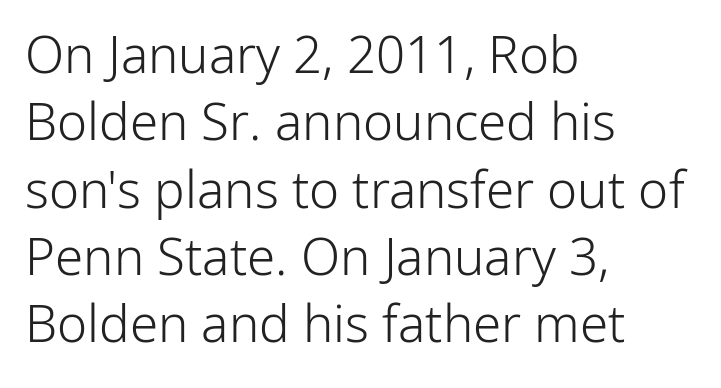
The rendering uses natural spacing where letterforms have individual widths. Decoration check: the copy has no underline. Every stem runs plumb, perpendicular to the baseline. In terms of letterspacing, this is plain default setting. Regarding serifs, this sample does without them. Honestly, the row spacing looks completely unremarkable.
